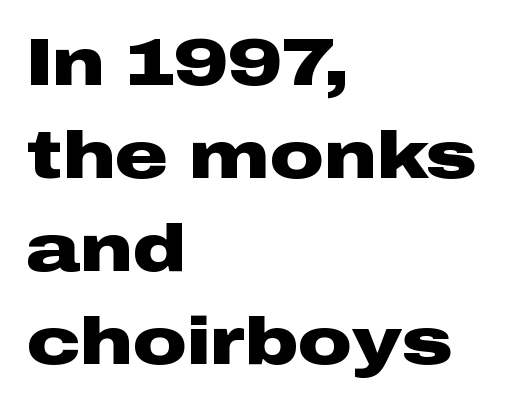
Q: Is the text bold? A: Yes.
Q: Is the text italic (slanted)? A: No, it is upright.
Q: Is the typeface a serif or a sans-serif typeface? A: Sans-serif.
Q: Is the text underlined? A: No.
Q: How is the paragraph aligned? A: Left-aligned.
Q: Is the spacing between letters normal or unusually wide? A: Normal.
Q: Is the spacing between lines tight, normal or loose? A: Normal.
Q: Width (condensed, normal, or wide)? A: Wide.
Q: Stroke contrast? A: Low.
Q: x-height? A: Medium.
Q: Monospaced? A: No.
